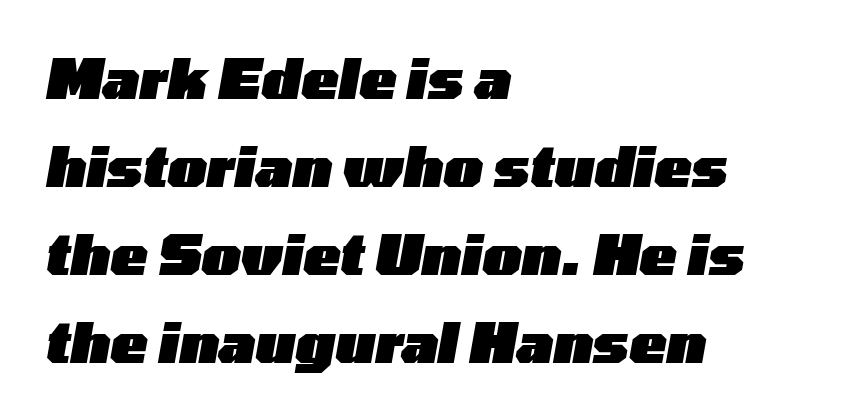
Q: Is the text bold? A: Yes.
Q: Is the text italic (slanted)? A: Yes, it leans right by about 10 degrees.
Q: Is the text underlined? A: No.
Q: How is the paragraph aligned? A: Left-aligned.
Q: Is the spacing between letters normal or unusually wide? A: Normal.
Q: Is the spacing between lines tight, normal or loose? A: Normal.
Q: Width (condensed, normal, or wide)? A: Wide.
Q: Stroke contrast? A: Low.
Q: x-height? A: Medium.
Q: Monospaced? A: No.
